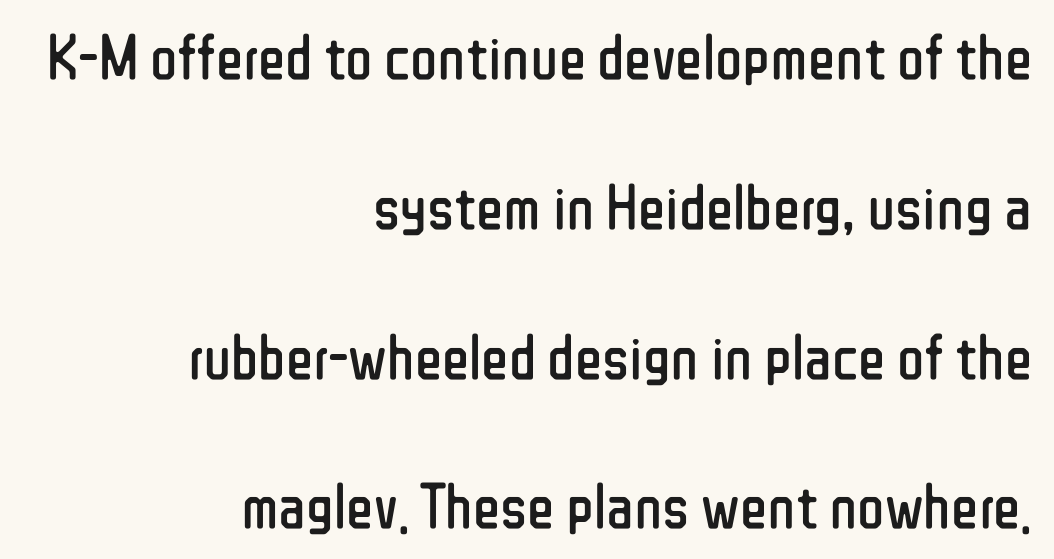
{"serif": "no", "italic": "no", "bold": "no", "weight": "regular", "width": "condensed", "stroke_contrast": "low", "x_height": "medium", "monospaced": "no", "underline": "no", "align": "right", "line_spacing": "loose", "line_spacing_ratio": 2.34, "letter_spacing": "normal", "letter_spacing_em": 0.0, "glyph_px": 64}
